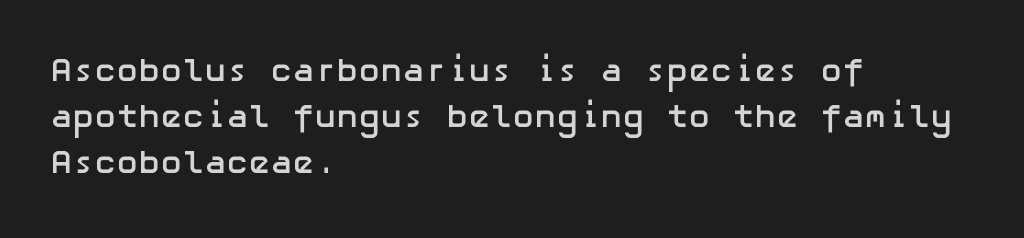
The image shows 33 px semibold sans-serif type, upright; set left-aligned, normal line spacing (1.4x), normal letter spacing, not underlined; low stroke contrast and a medium x-height.
